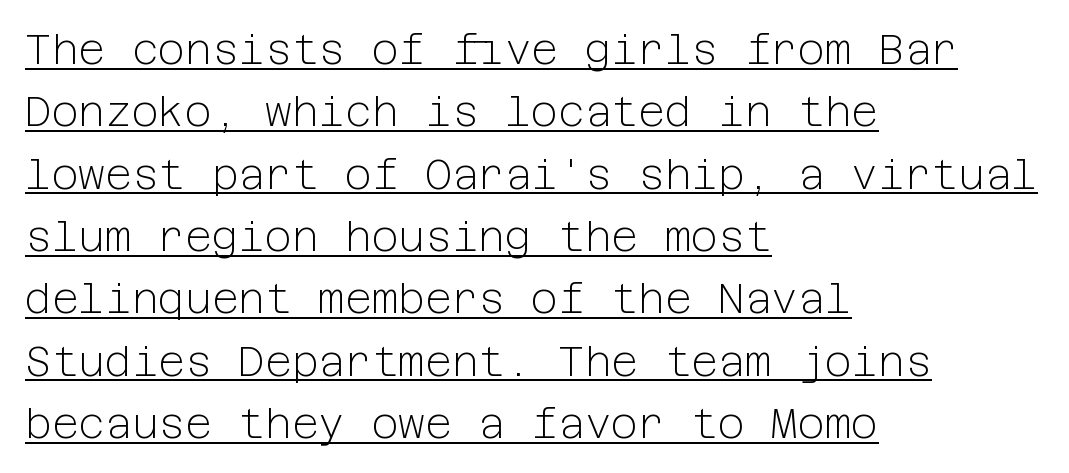
These lines keep a tight, regular rhythm from letter to letter. Underlined type. Weight: regular or lighter. This sample keeps an unexceptional amount of space between lines. These lines stack with their left ends in a neat column. Examine the stroke ends and you'll find no serifs.
